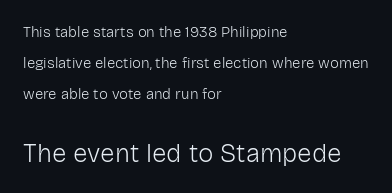
{"italic": "no", "bold": "no", "underline": "no", "align": "left", "line_spacing": "loose", "line_spacing_ratio": 2.07, "letter_spacing": "normal", "letter_spacing_em": 0.0, "larger_block": "second", "size_ratio": 1.73, "glyph_px": 26}
